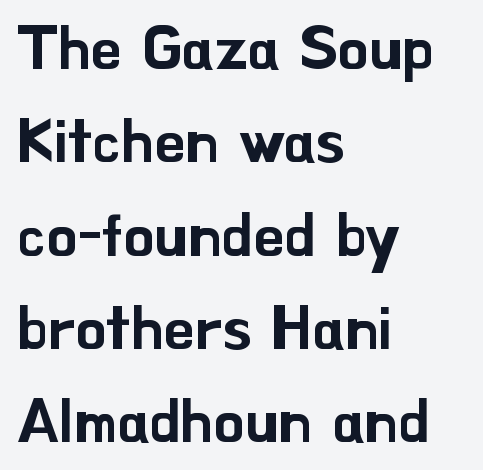
These lines stack with their left ends in a neat column. This is roman type, the default non-slanted kind. This rendering leaves character spacing at its baseline value. The letters carry no serifs — their stems end cleanly without finishing strokes.
